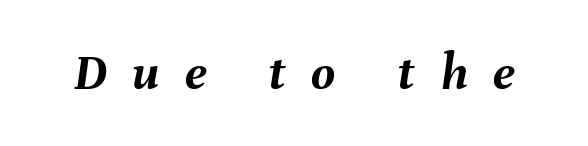
{"italic": "yes", "lean": "right", "slant_degrees": 8, "bold": "yes", "weight": "semibold", "width": "normal", "stroke_contrast": "medium", "x_height": "medium", "monospaced": "no", "underline": "no", "letter_spacing": "wide", "letter_spacing_em": 0.49, "glyph_px": 52}
